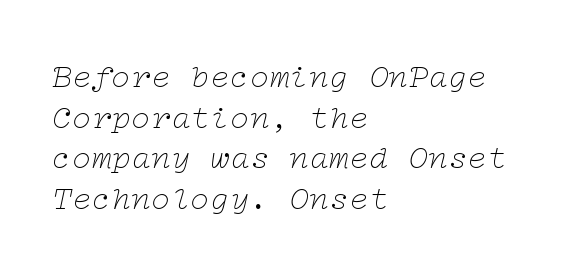
The letters look calm and open, with moderate or lighter stems. Yep, those are serifs on the letters. Nobody drew a line under any word here. Slant detected: the letters are inclined.
